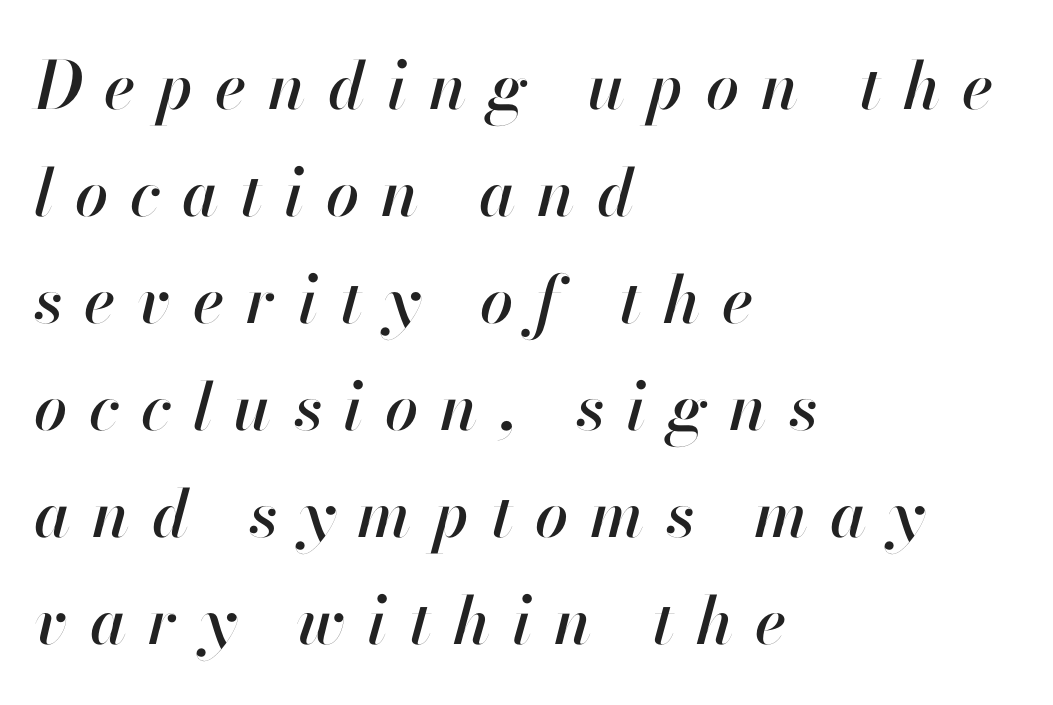
Words appear elongated and porous because spacing is wide. Do the characters align in a grid? No, the font is proportional. The strip under each line holds only bare page. Does the copy run flush right? No — it runs flush left. It's the slanting kind of type.
